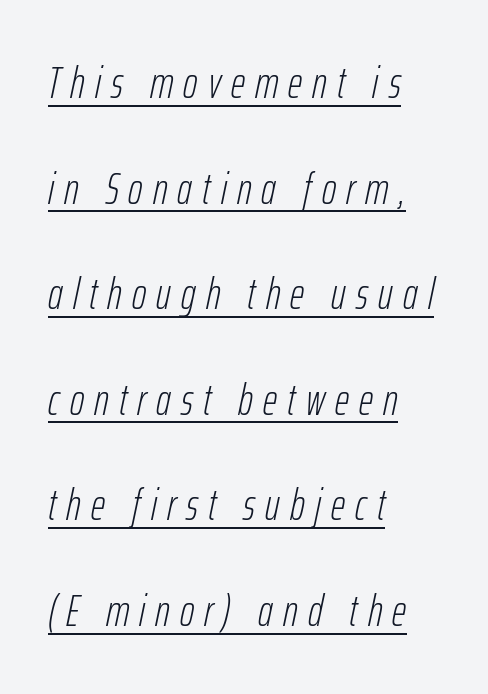
The text carries the slant typical of an italic or oblique font. Each word looks stretched out because of the extra space between its letters. Character widths vary here, with narrow letters taking less room than wide ones. The ragged edge is on the right, which tells us the setting is flush left.
